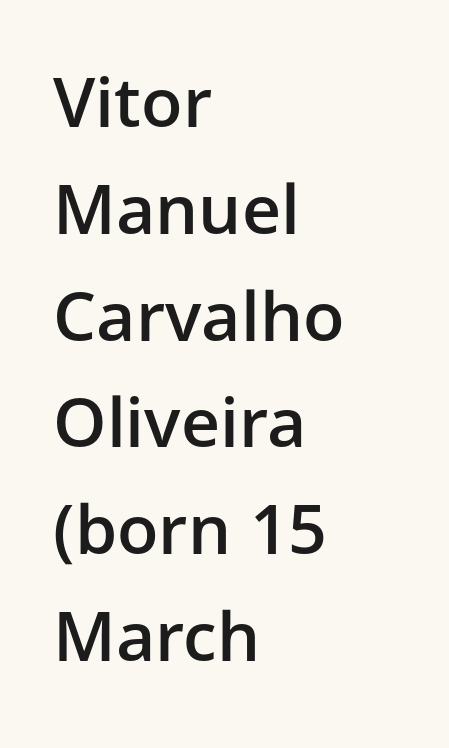
Q: Is the text bold? A: Semi-bold.
Q: Is the text italic (slanted)? A: No, it is upright.
Q: Is the typeface a serif or a sans-serif typeface? A: Sans-serif.
Q: Is the text underlined? A: No.
Q: How is the paragraph aligned? A: Left-aligned.
Q: Is the spacing between letters normal or unusually wide? A: Normal.
Q: Is the spacing between lines tight, normal or loose? A: Normal.
Q: Width (condensed, normal, or wide)? A: Normal.
Q: Stroke contrast? A: Low.
Q: x-height? A: Medium.
Q: Monospaced? A: No.
